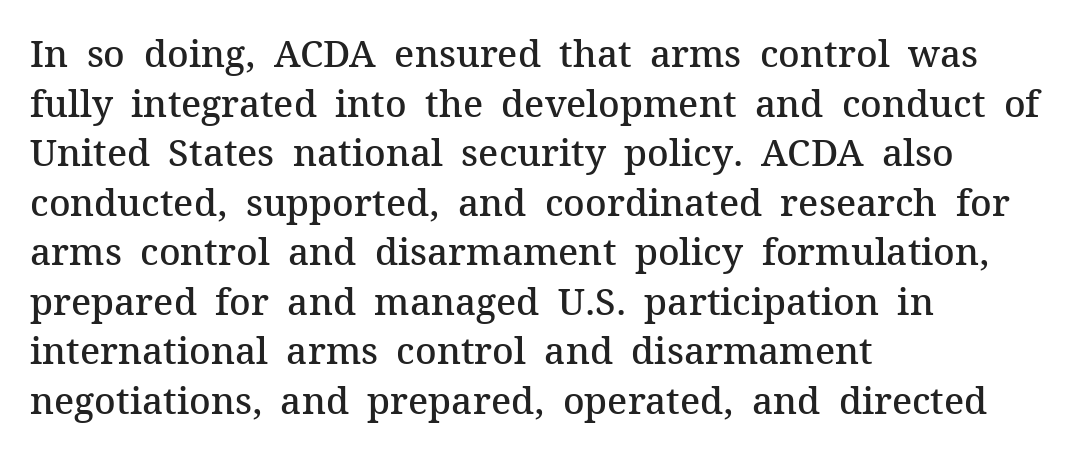
Here the designer chose a conventional face with non-uniform glyph widths. Stroke terminals: seriffed. The gaps between neighbouring characters are ordinary and unremarkable. Any mark beneath the type? The region is blank.
